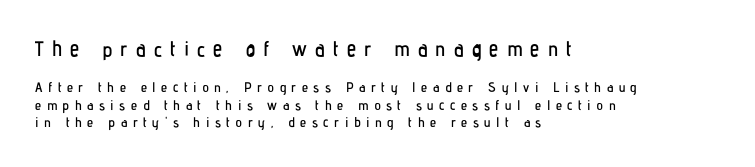
The image shows 21 px text type, upright; set left-aligned, normal line spacing (1.25x), unusually wide letter spacing (+0.39 em), not underlined; the first (top) block is 1.5x larger.
